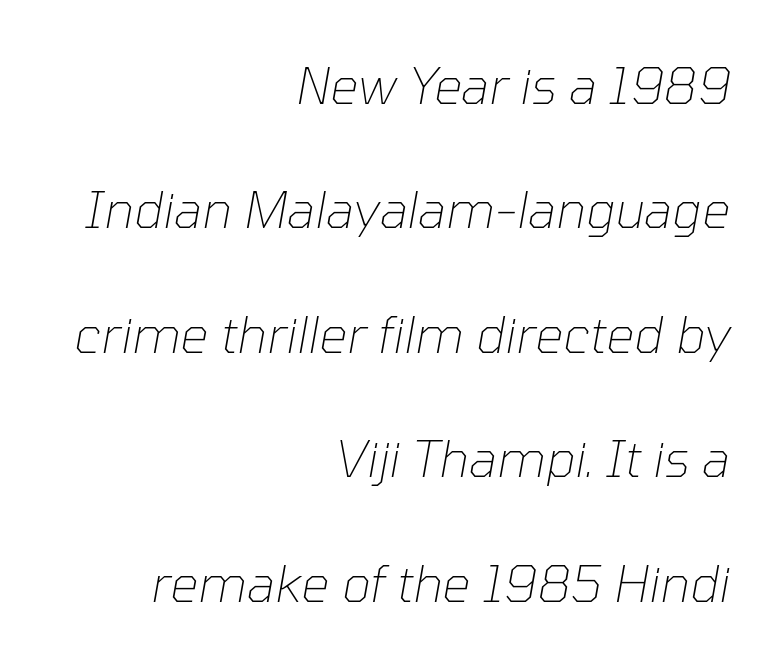
This rendering leaves character spacing at its baseline value. The face used here is proportionally spaced, like ordinary book or web type. Italic: yes, the glyphs are oblique. The lines are quadded right. The lines are spread far apart with generous leading. The string is rendered with underlining switched off.
